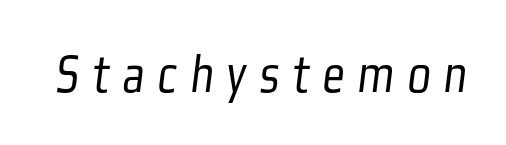
The face used here is proportionally spaced, like ordinary book or web type. Glyph-to-glyph distance is far greater than everyday printed text. The space directly below the letters is spotless. The typesetting does not lean heavy: it is not bold. A typesetter would label this face a sans.
